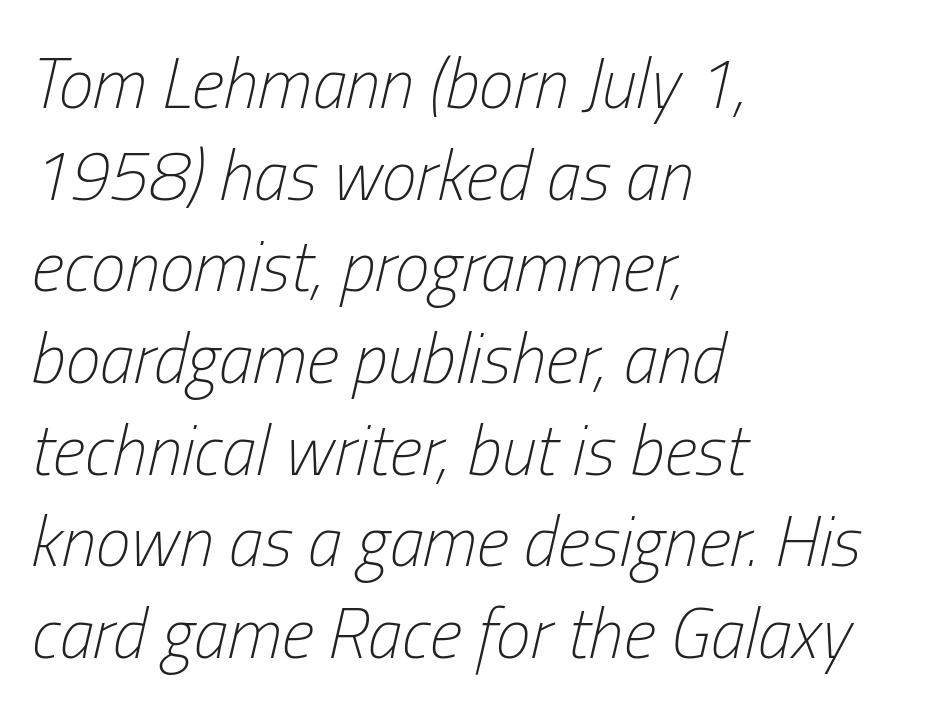
Q: Is the text bold? A: No.
Q: Is the text italic (slanted)? A: Yes, it leans right by about 13 degrees.
Q: Is the text underlined? A: No.
Q: How is the paragraph aligned? A: Left-aligned.
Q: Is the spacing between letters normal or unusually wide? A: Normal.
Q: Is the spacing between lines tight, normal or loose? A: Normal.
Q: Width (condensed, normal, or wide)? A: Condensed.
Q: Stroke contrast? A: Low.
Q: x-height? A: Medium.
Q: Monospaced? A: No.
